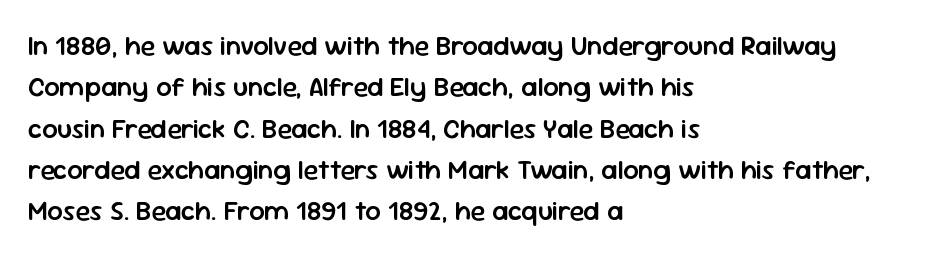
The image shows 27 px text type, upright; set left-aligned, normal line spacing (1.53x), normal letter spacing, not underlined.
